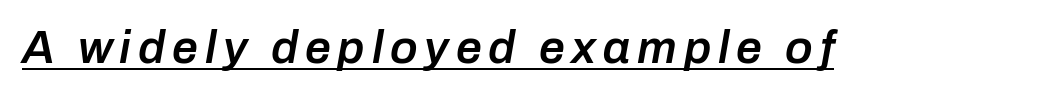
The image shows 46 px semibold type, italic (leaning right); set underlined; low stroke contrast and a medium x-height.
